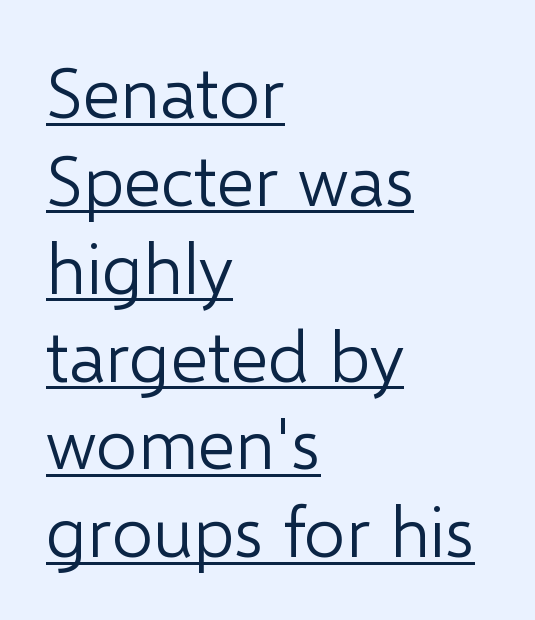
The image shows 72 px light sans-serif type, upright; set left-aligned, line spacing 1.22x, normal letter spacing, underlined; low stroke contrast and a medium x-height.
